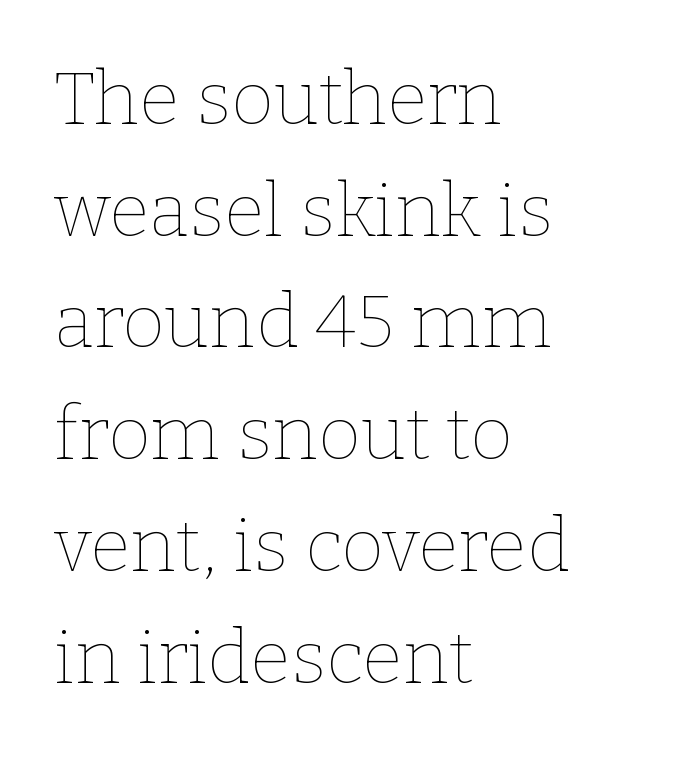
The image shows 74 px thin type, upright; set left-aligned, normal line spacing (1.51x), normal letter spacing, not underlined; low stroke contrast and a medium x-height.
